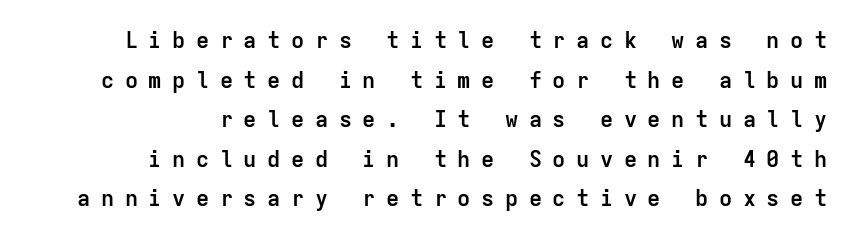
Heavy-handed strokes throughout: this text is bold. The area under the type is left untouched. In terms of posture, this sample is upright. Tracking value appears strongly positive — letters spread wide.
